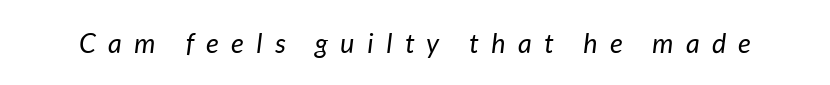
{"italic": "yes", "lean": "right", "slant_degrees": 7, "bold": "no", "underline": "no", "letter_spacing": "wide", "letter_spacing_em": 0.46, "glyph_px": 27}
